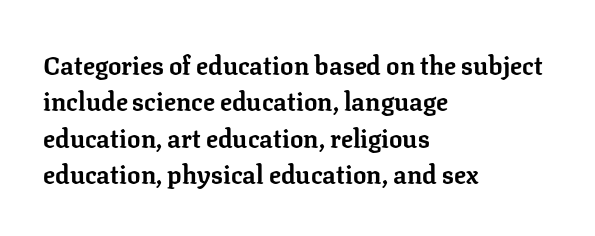
{"italic": "no", "bold": "yes", "underline": "no", "align": "left", "line_spacing": "normal", "line_spacing_ratio": 1.46, "letter_spacing": "normal", "letter_spacing_em": 0.0, "glyph_px": 25}
